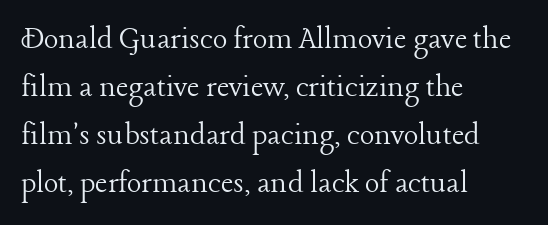
{"serif": "yes", "italic": "no", "bold": "no", "weight": "light", "width": "normal", "stroke_contrast": "low", "x_height": "medium", "monospaced": "no", "underline": "no", "align": "left", "line_spacing": "normal", "line_spacing_ratio": 1.41, "letter_spacing": "normal", "letter_spacing_em": 0.0, "glyph_px": 34}
